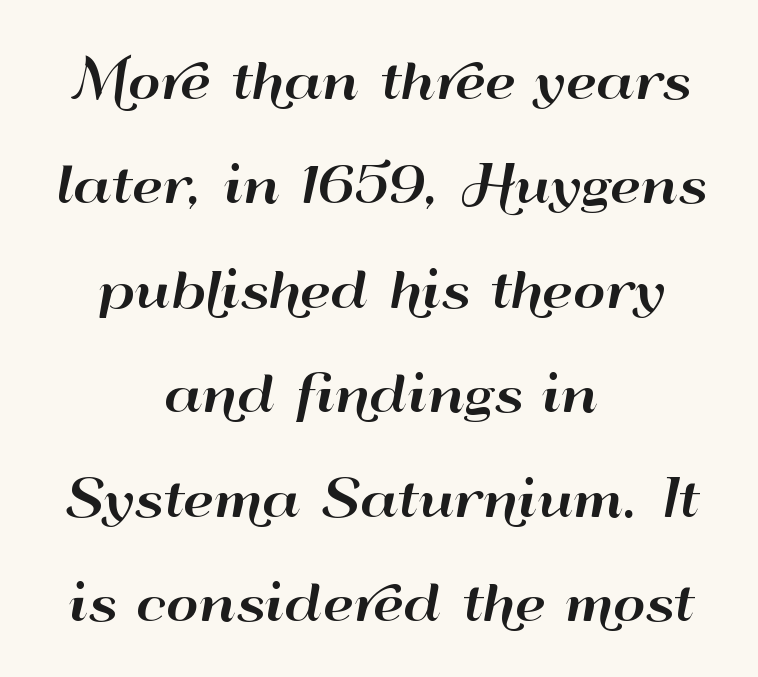
The image shows 50 px wide sans-serif type; set centered, loose line spacing (2.09x), normal letter spacing, not underlined; high stroke contrast and a small x-height.
